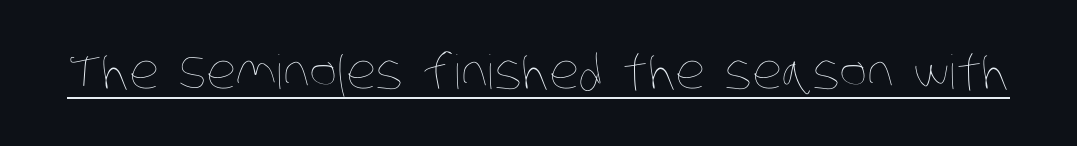
The image shows 47 px thin, condensed type; set normal letter spacing, underlined; low stroke contrast and a large x-height.
